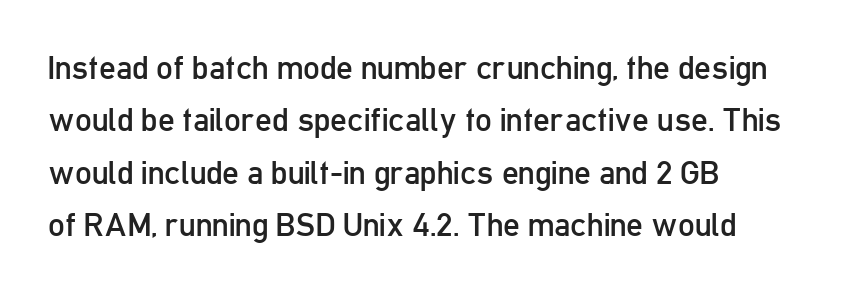
Q: Is the text bold? A: No.
Q: Is the text italic (slanted)? A: No, it is upright.
Q: Is the typeface a serif or a sans-serif typeface? A: Sans-serif.
Q: Is the text underlined? A: No.
Q: How is the paragraph aligned? A: Left-aligned.
Q: Is the spacing between letters normal or unusually wide? A: Normal.
Q: Is the spacing between lines tight, normal or loose? A: Normal.
Q: Width (condensed, normal, or wide)? A: Condensed.
Q: Stroke contrast? A: Low.
Q: x-height? A: Medium.
Q: Monospaced? A: No.
